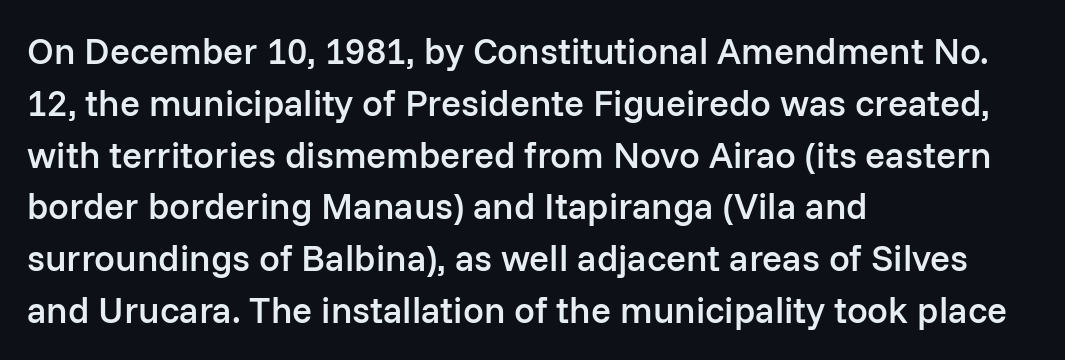
{"serif": "no", "italic": "no", "bold": "semi", "weight": "semibold", "width": "normal", "stroke_contrast": "low", "x_height": "medium", "monospaced": "no", "underline": "no", "align": "left", "line_spacing": "normal", "line_spacing_ratio": 1.4, "letter_spacing": "normal", "letter_spacing_em": 0.0, "glyph_px": 37}
